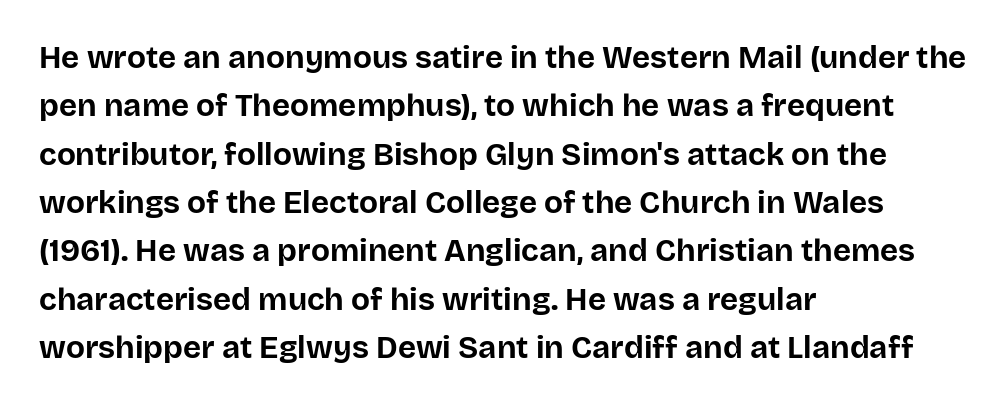
Is the type bold? Yes — the strokes are clearly thick and heavy. The paragraph shown leans on its left margin. Does extra space separate the letters? No, they use regular spacing. The strip under each line holds only bare page.
